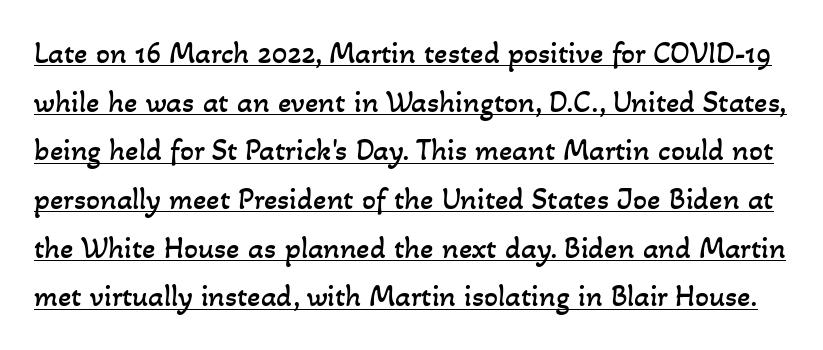
The image shows 31 px regular-weight type; set normal line spacing (1.57x), normal letter spacing, underlined; low stroke contrast and a small x-height.
